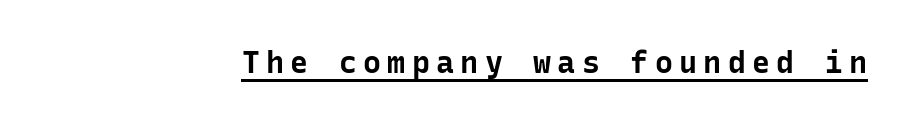
The image shows 30 px bold sans-serif type, upright, monospaced; set unusually wide letter spacing (+0.21 em), underlined; low stroke contrast and a medium x-height.
